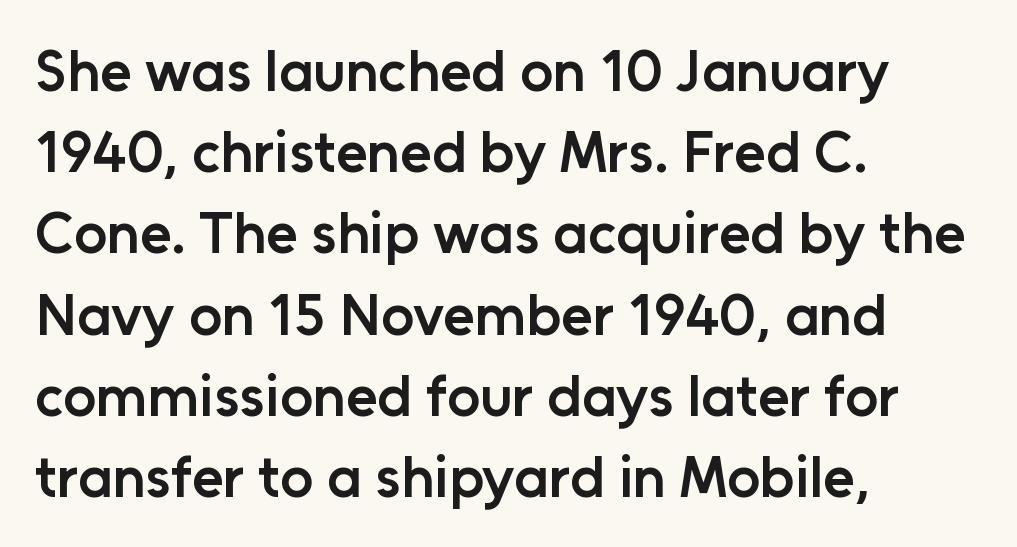
{"serif": "no", "italic": "no", "bold": "semi", "weight": "semibold", "width": "normal", "stroke_contrast": "low", "x_height": "medium", "monospaced": "no", "underline": "no", "align": "left", "line_spacing": "normal", "line_spacing_ratio": 1.4, "letter_spacing": "normal", "letter_spacing_em": 0.0, "glyph_px": 58}
